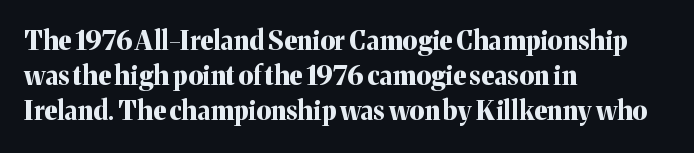
Q: Is the text bold? A: Yes.
Q: Is the text italic (slanted)? A: No, it is upright.
Q: Is the text underlined? A: No.
Q: How is the paragraph aligned? A: Left-aligned.
Q: Is the spacing between letters normal or unusually wide? A: Normal.
Q: Is the spacing between lines tight, normal or loose? A: Normal.
